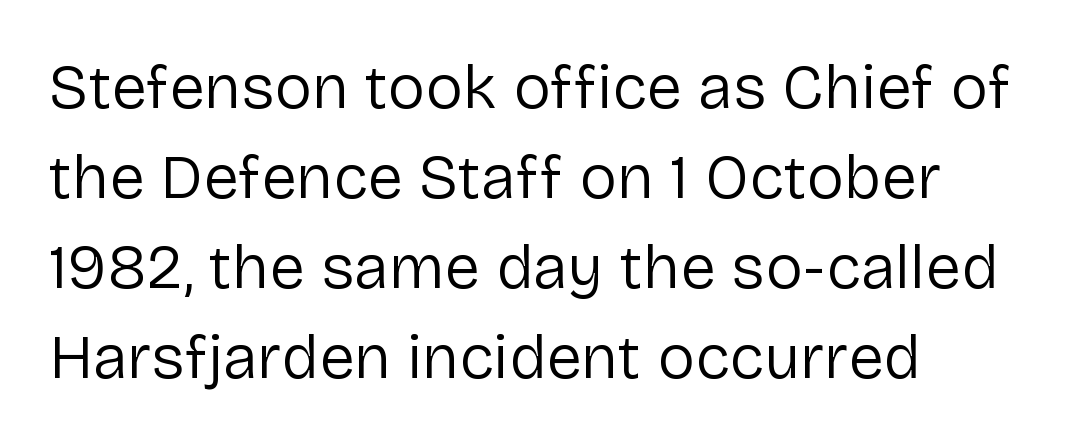
{"serif": "no", "italic": "no", "bold": "no", "weight": "regular", "width": "normal", "stroke_contrast": "low", "x_height": "medium", "monospaced": "no", "underline": "no", "align": "left", "line_spacing": "normal", "line_spacing_ratio": 1.43, "letter_spacing": "normal", "letter_spacing_em": 0.0, "glyph_px": 63}
